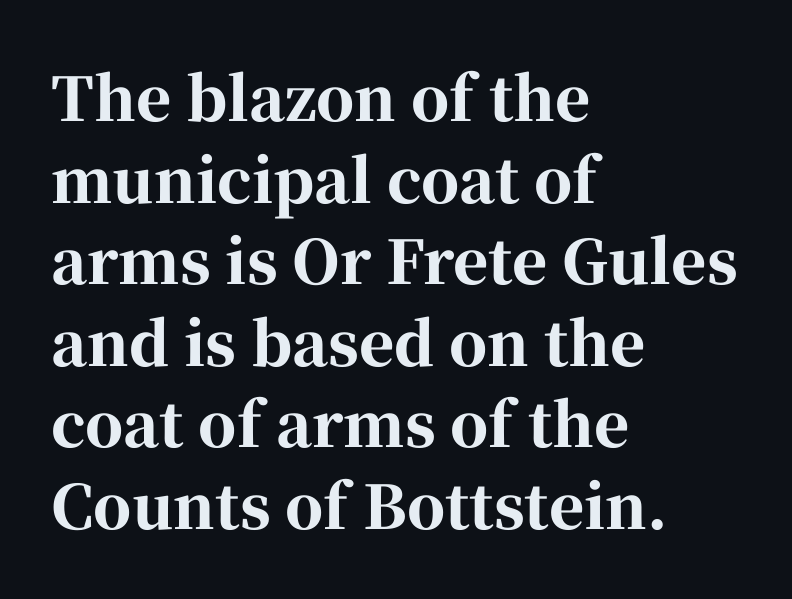
The image shows 60 px bold serif type, upright; set left-aligned, normal line spacing (1.36x), normal letter spacing, not underlined; high stroke contrast and a medium x-height.
